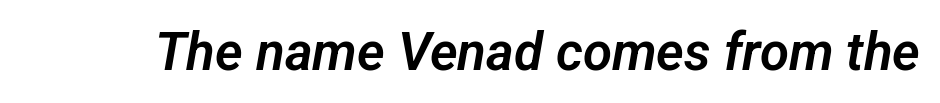
The image shows 53 px sans-serif type; set normal letter spacing, not underlined; low stroke contrast and a medium x-height.
